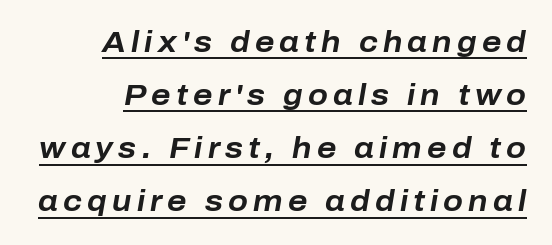
{"italic": "yes", "lean": "right", "slant_degrees": 10, "bold": "yes", "weight": "bold", "width": "normal", "stroke_contrast": "low", "x_height": "medium", "monospaced": "no", "underline": "yes", "align": "right", "line_spacing_ratio": 1.83, "glyph_px": 29}
